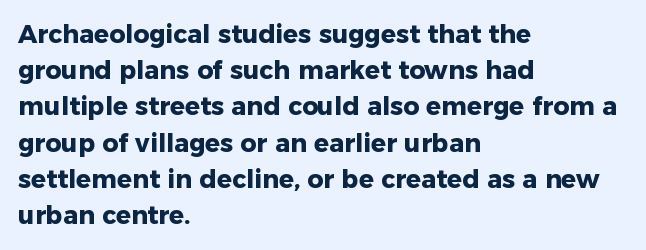
The image shows 25 px bold type, upright; set left-aligned, normal line spacing (1.45x), normal letter spacing, not underlined.
